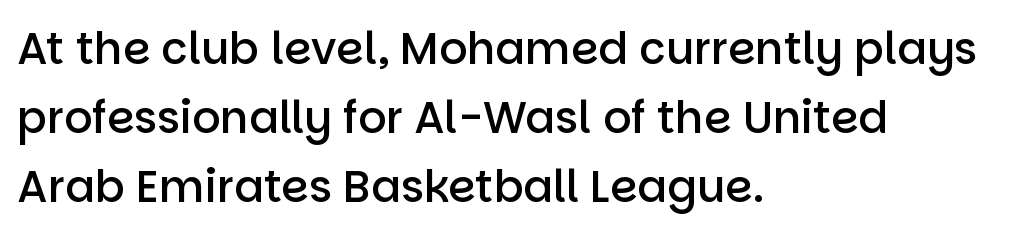
Q: Is the text bold? A: Semi-bold.
Q: Is the text italic (slanted)? A: No, it is upright.
Q: Is the typeface a serif or a sans-serif typeface? A: Sans-serif.
Q: Is the text underlined? A: No.
Q: How is the paragraph aligned? A: Left-aligned.
Q: Is the spacing between letters normal or unusually wide? A: Normal.
Q: Is the spacing between lines tight, normal or loose? A: Normal.
Q: Width (condensed, normal, or wide)? A: Normal.
Q: Stroke contrast? A: Low.
Q: x-height? A: Large.
Q: Monospaced? A: No.
